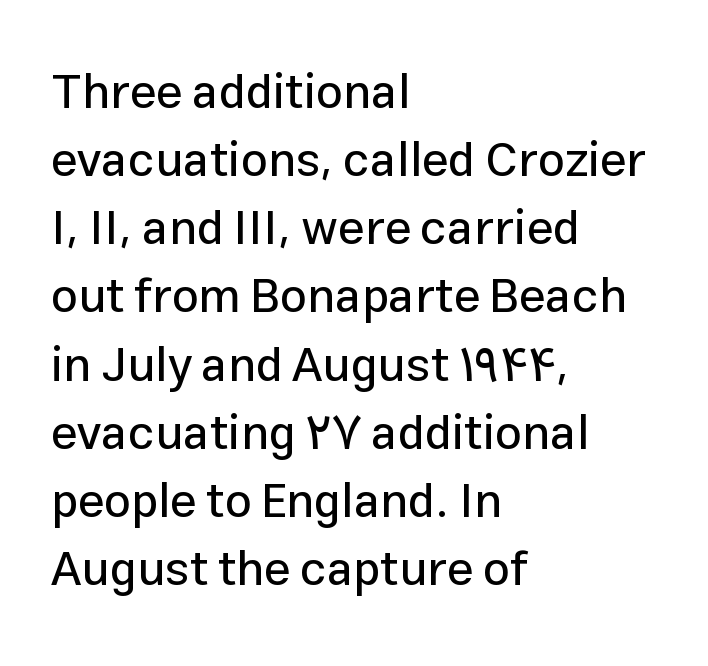
The image shows 48 px sans-serif type, upright; set left-aligned, normal line spacing (1.42x), normal letter spacing, not underlined; low stroke contrast and a medium x-height.
